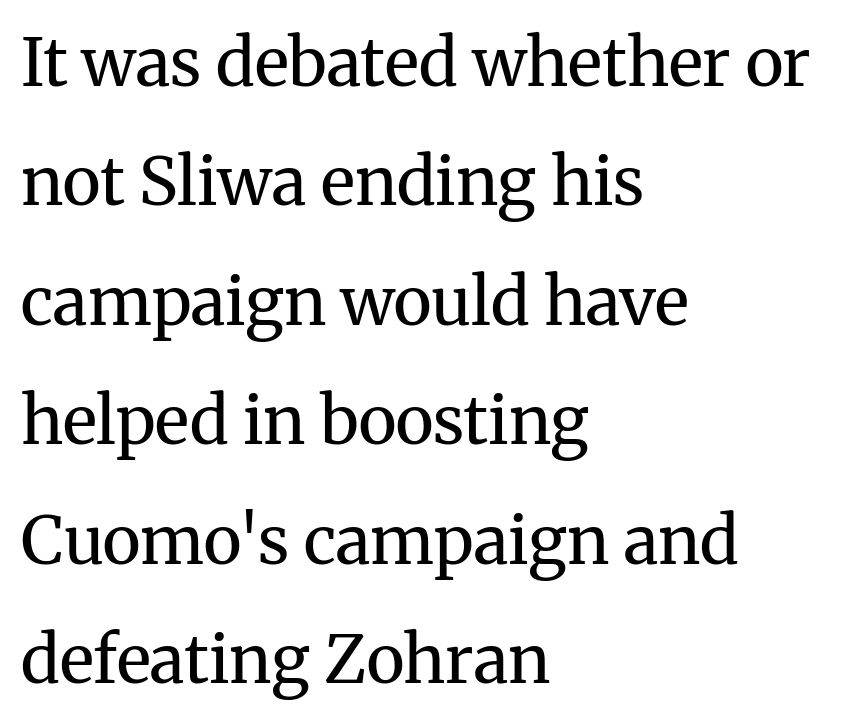
The image shows 66 px regular-weight serif type, upright; set left-aligned, line spacing 1.81x, normal letter spacing, not underlined; medium stroke contrast and a medium x-height.
